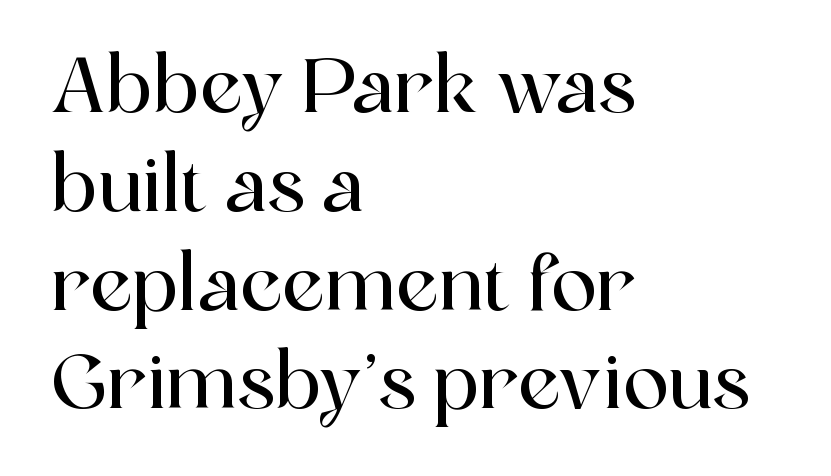
Rows of type keep a routine distance in the vertical direction. Stroke terminals: seriffed. Visually the block forms a straight wall on the left and a jagged coastline on the right. The specimen reads as upright at a glance. Looks like regular typesetting: each glyph gets only the width it needs. A bare baseline throughout the passage.
